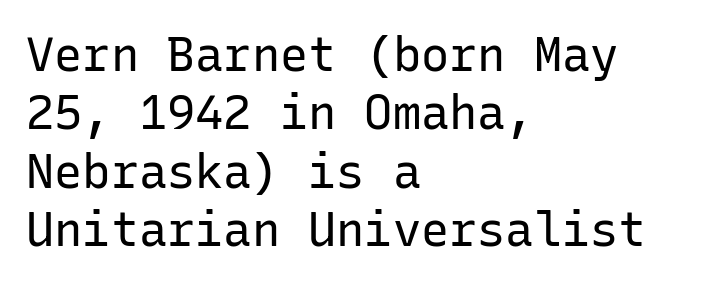
The image shows 47 px regular-weight sans-serif type, upright, monospaced; set left-aligned, line spacing 1.24x, normal letter spacing, not underlined; low stroke contrast and a medium x-height.
